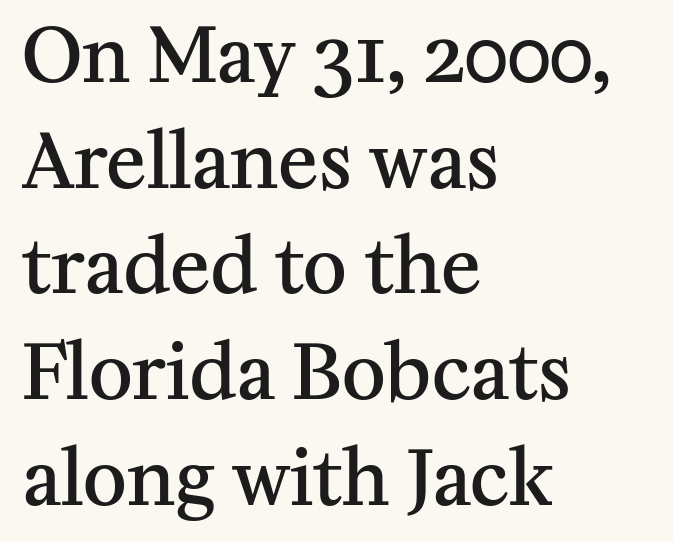
{"serif": "yes", "italic": "no", "bold": "semi", "weight": "semibold", "width": "normal", "stroke_contrast": "medium", "x_height": "medium", "monospaced": "no", "underline": "no", "align": "left", "line_spacing": "normal", "line_spacing_ratio": 1.41, "letter_spacing": "normal", "letter_spacing_em": 0.0, "glyph_px": 75}
